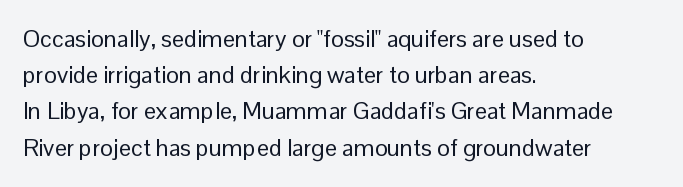
{"italic": "no", "bold": "no", "underline": "no", "align": "left", "line_spacing": "normal", "line_spacing_ratio": 1.51, "letter_spacing": "normal", "letter_spacing_em": 0.0, "glyph_px": 24}
